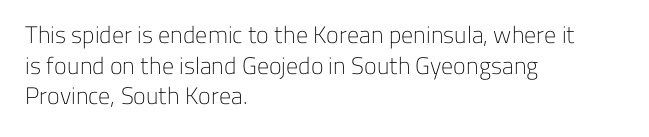
Is the type heavy? It reads as light-to-regular instead. Leftover space on each line is placed entirely after the last word. Characters follow at the spacing the type designer built in. The passage shown stacks its lines at a standard gap.
